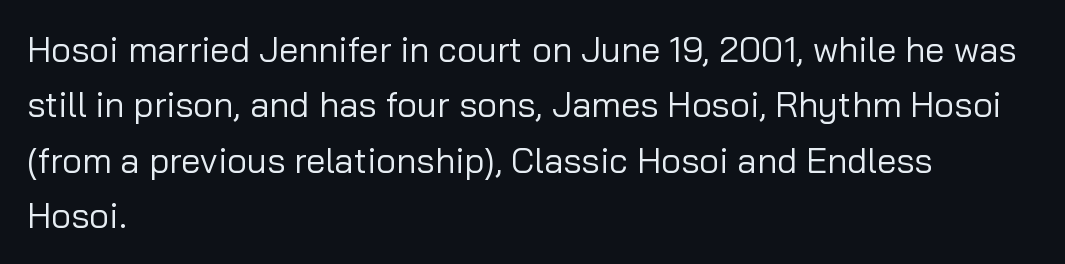
{"serif": "no", "italic": "no", "bold": "no", "weight": "regular", "width": "normal", "stroke_contrast": "low", "x_height": "medium", "monospaced": "no", "underline": "no", "align": "left", "line_spacing": "normal", "line_spacing_ratio": 1.58, "letter_spacing": "normal", "letter_spacing_em": 0.0, "glyph_px": 35}
